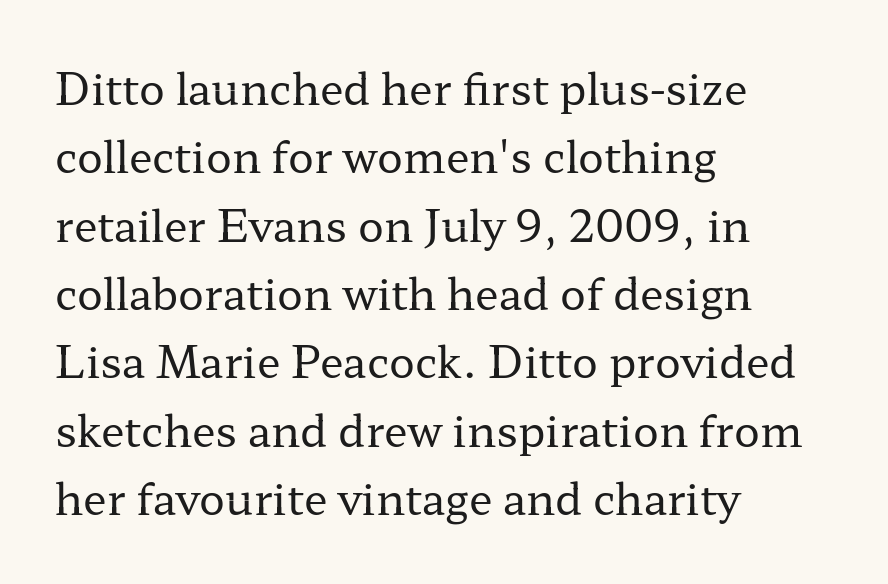
Q: Is the text bold? A: No.
Q: Is the text italic (slanted)? A: No, it is upright.
Q: Is the typeface a serif or a sans-serif typeface? A: Serif.
Q: Is the text underlined? A: No.
Q: How is the paragraph aligned? A: Left-aligned.
Q: Is the spacing between letters normal or unusually wide? A: Normal.
Q: Is the spacing between lines tight, normal or loose? A: Normal.
Q: Width (condensed, normal, or wide)? A: Wide.
Q: Stroke contrast? A: Low.
Q: x-height? A: Medium.
Q: Monospaced? A: No.
